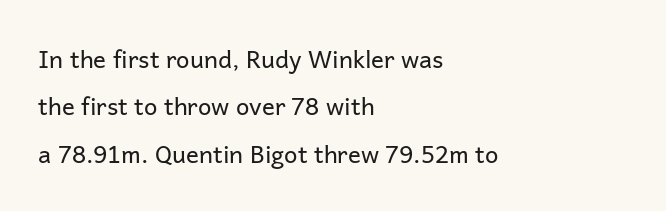
{"italic": "no", "bold": "no", "underline": "no", "align": "left", "line_spacing": "loose", "line_spacing_ratio": 1.97, "letter_spacing": "normal", "letter_spacing_em": 0.0, "glyph_px": 24}
